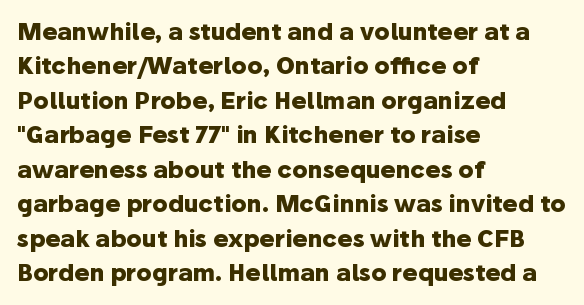
Is the letter spacing exaggerated? No — it looks like the ordinary default. Reading down the block, your eye returns to a fixed left position each line. Heavy-handed strokes throughout: this text is bold. Just letters on the line, the space beneath them empty. Baseline-to-baseline distance is the conventional proportion of letter height. A roman cut, with each character standing at attention.
